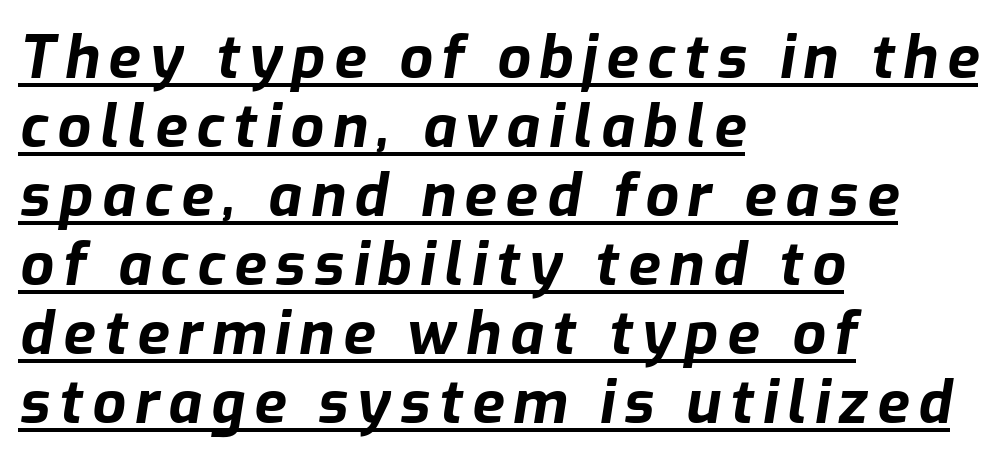
The image shows 59 px bold type, italic (leaning right); set left-aligned, line spacing 1.17x, underlined; low stroke contrast and a medium x-height.
